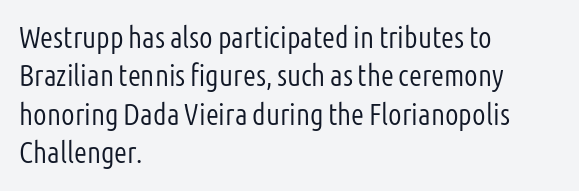
The image shows 30 px light, condensed sans-serif type, upright; set left-aligned, normal line spacing (1.28x), normal letter spacing, not underlined; low stroke contrast and a medium x-height.
